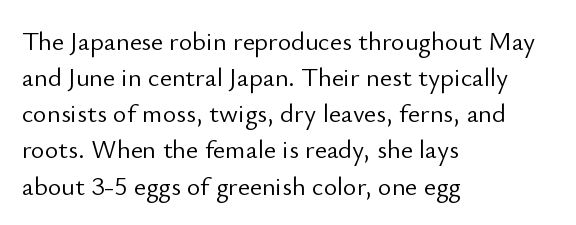
{"italic": "no", "bold": "no", "underline": "no", "align": "left", "line_spacing": "normal", "line_spacing_ratio": 1.39, "letter_spacing": "normal", "letter_spacing_em": 0.0, "glyph_px": 26}
